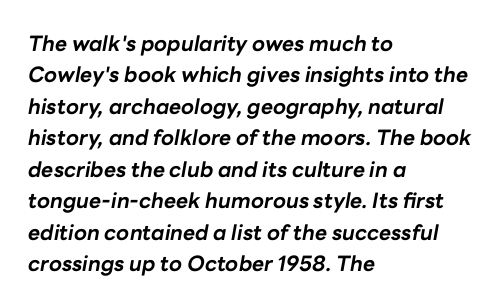
Q: Is the text bold? A: Yes.
Q: Is the text italic (slanted)? A: Yes, it leans right by about 10 degrees.
Q: Is the text underlined? A: No.
Q: How is the paragraph aligned? A: Left-aligned.
Q: Is the spacing between letters normal or unusually wide? A: Normal.
Q: Is the spacing between lines tight, normal or loose? A: Normal.
